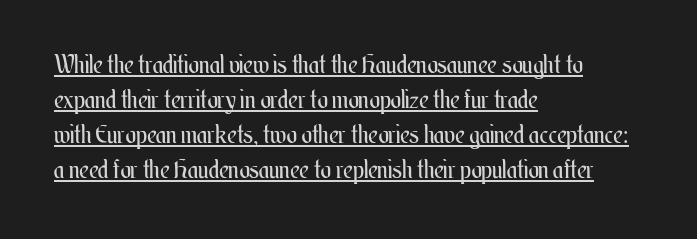
The image shows 25 px text type, upright; set left-aligned, normal line spacing (1.4x), normal letter spacing, underlined.
